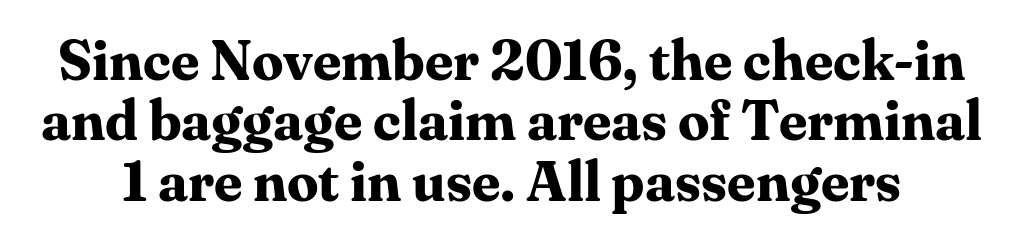
If you drew a line through each stem, it would be perfectly vertical. Underline: absent. Spacing verdict: proportional, widths tailored to each character. This rendering leaves character spacing at its baseline value.
